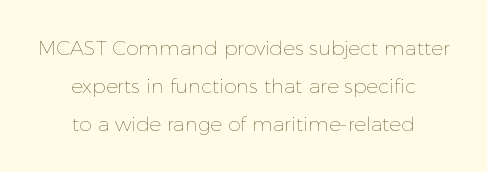
If you folded the block vertically in half, each line would mirror itself in length. The block of text is sparse from top to bottom, with ample space between rows. Each stroke keeps to a modest, everyday thickness or less. Each row of text sits above clean, open space.
